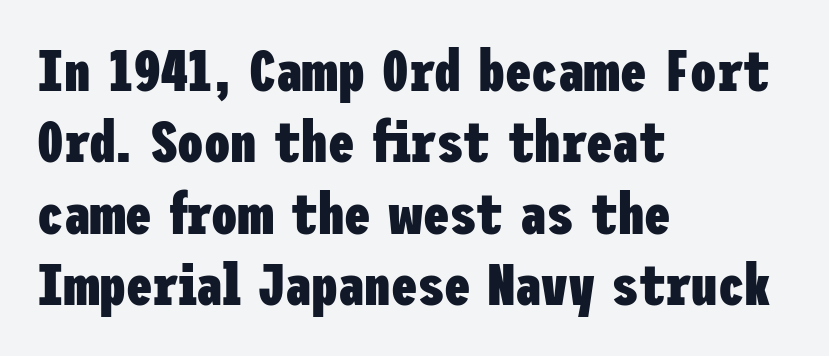
Q: Is the text bold? A: Yes.
Q: Is the text italic (slanted)? A: No, it is upright.
Q: Is the typeface a serif or a sans-serif typeface? A: Sans-serif.
Q: Is the text underlined? A: No.
Q: How is the paragraph aligned? A: Left-aligned.
Q: Is the spacing between letters normal or unusually wide? A: Normal.
Q: Width (condensed, normal, or wide)? A: Condensed.
Q: Stroke contrast? A: Low.
Q: x-height? A: Medium.
